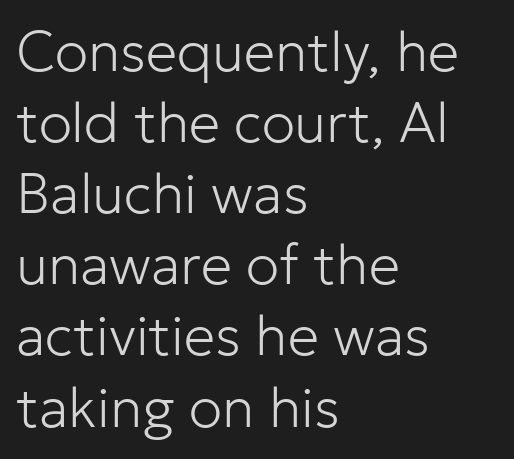
{"serif": "no", "italic": "no", "bold": "no", "weight": "light", "width": "normal", "stroke_contrast": "low", "x_height": "medium", "monospaced": "no", "underline": "no", "align": "left", "line_spacing": "normal", "line_spacing_ratio": 1.27, "letter_spacing": "normal", "letter_spacing_em": 0.0, "glyph_px": 56}
